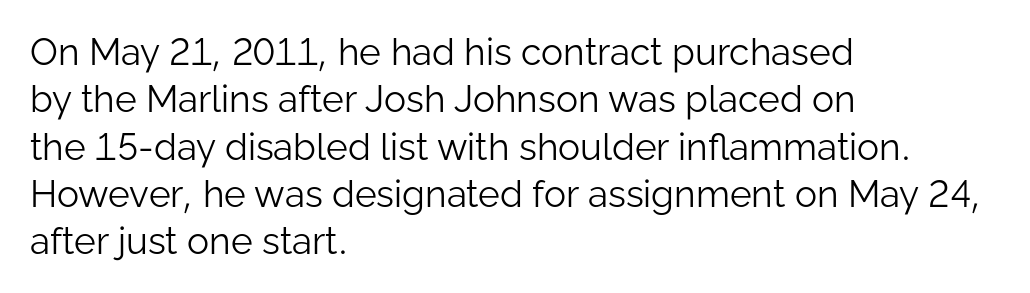
Q: Is the text bold? A: No.
Q: Is the text italic (slanted)? A: No, it is upright.
Q: Is the typeface a serif or a sans-serif typeface? A: Sans-serif.
Q: Is the text underlined? A: No.
Q: How is the paragraph aligned? A: Left-aligned.
Q: Is the spacing between letters normal or unusually wide? A: Normal.
Q: Is the spacing between lines tight, normal or loose? A: Normal.
Q: Width (condensed, normal, or wide)? A: Normal.
Q: Stroke contrast? A: Low.
Q: x-height? A: Medium.
Q: Monospaced? A: No.
